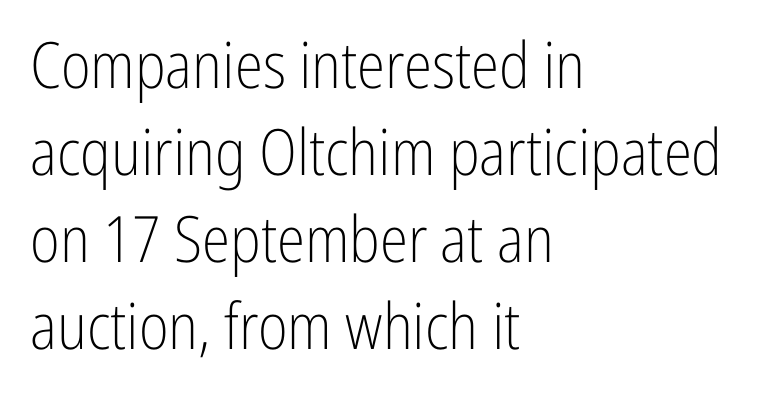
{"serif": "no", "italic": "no", "bold": "no", "weight": "light", "width": "condensed", "stroke_contrast": "low", "x_height": "medium", "monospaced": "no", "underline": "no", "align": "left", "line_spacing": "normal", "line_spacing_ratio": 1.36, "letter_spacing": "normal", "letter_spacing_em": 0.0, "glyph_px": 64}
